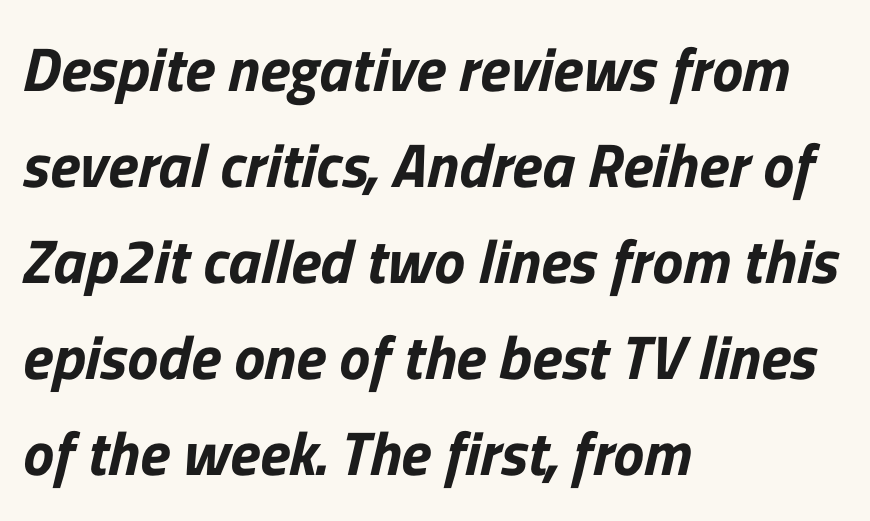
The zone under the glyphs is completely vacant. Compared with typical body copy, the letter spacing here is the same. The typeface chosen for these lines omits serifs. Does the leading feel generous? No, just average. You could not count columns in this text — the font is proportionally spaced.
